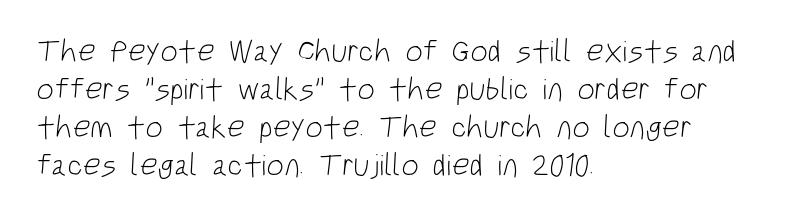
The image shows 31 px light, condensed sans-serif type; set left-aligned, line spacing 1.23x, normal letter spacing, not underlined; low stroke contrast and a large x-height.
